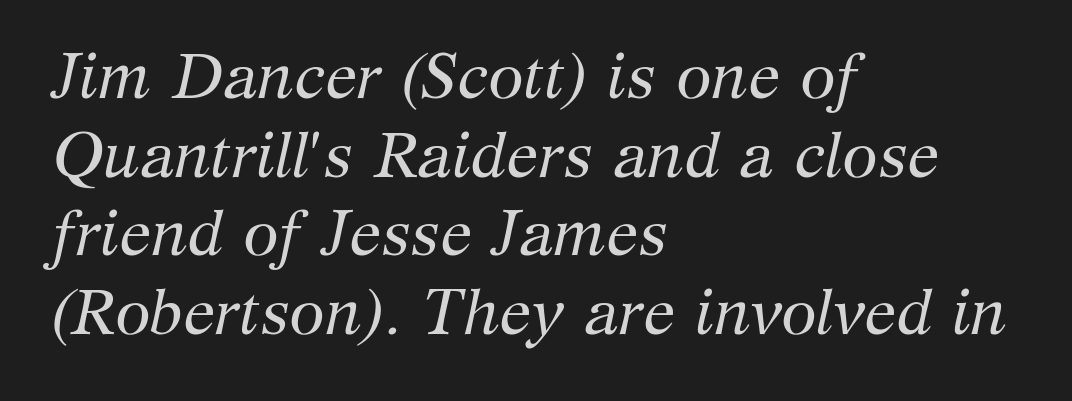
The image shows 64 px regular-weight serif type, italic (leaning right); set left-aligned, line spacing 1.23x, normal letter spacing, not underlined; medium stroke contrast and a medium x-height.
